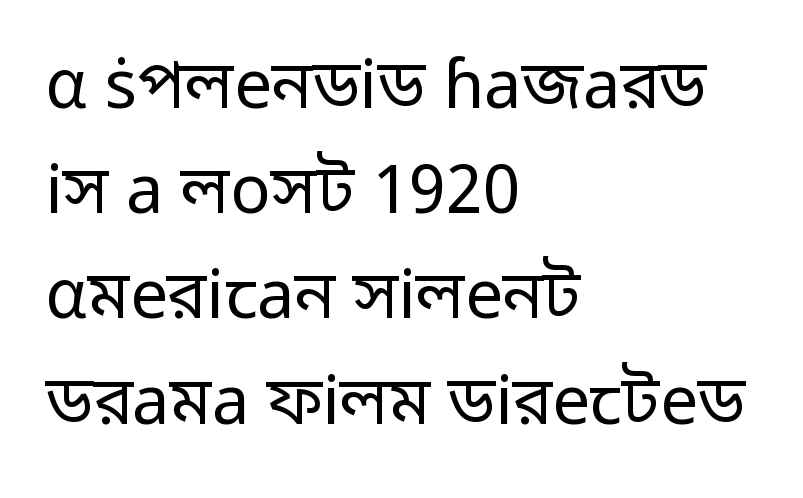
{"serif": "no", "italic": "no", "bold": "no", "weight": "regular", "width": "normal", "stroke_contrast": "low", "x_height": "medium", "monospaced": "no", "underline": "no", "align": "left", "line_spacing": "normal", "line_spacing_ratio": 1.57, "letter_spacing": "normal", "letter_spacing_em": 0.0, "glyph_px": 67}
